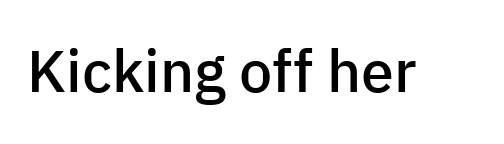
The image shows 59 px semibold sans-serif type, upright; set normal letter spacing, not underlined; low stroke contrast and a medium x-height.
